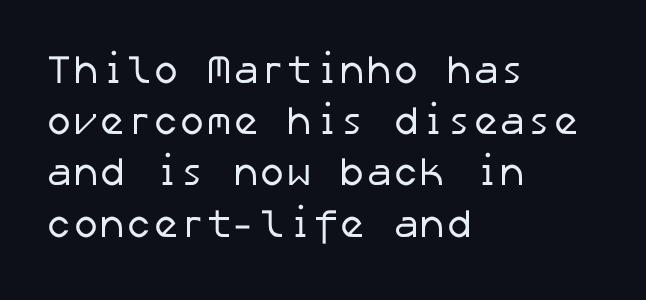
The paragraph shown leans on its left margin. This rendering features lettering with no underline. Nothing heavy about these letters — not bold at all. Leading matches the norm, producing a regular column.
